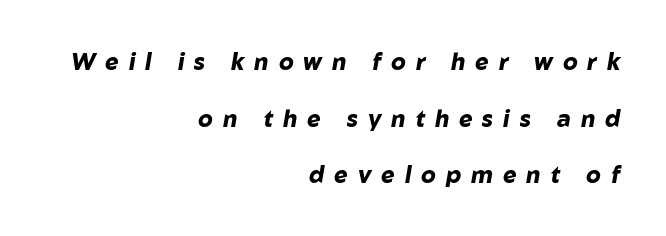
{"italic": "yes", "lean": "right", "slant_degrees": 10, "bold": "yes", "underline": "no", "align": "right", "line_spacing": "loose", "line_spacing_ratio": 2.46, "letter_spacing": "wide", "letter_spacing_em": 0.43, "glyph_px": 23}
